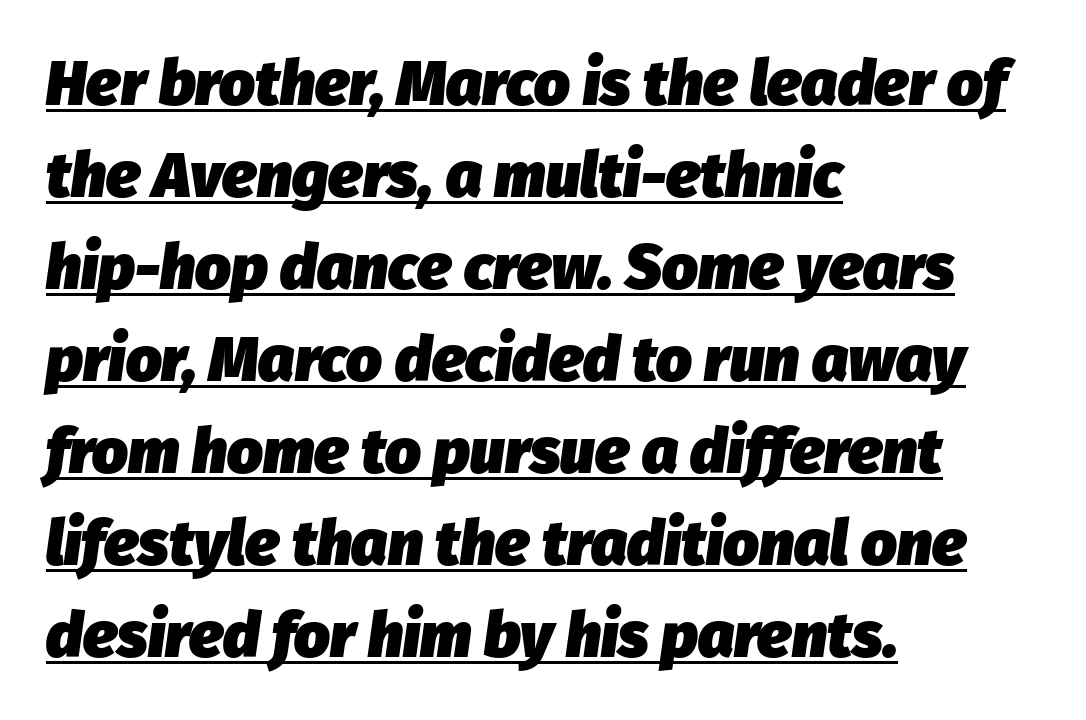
{"italic": "yes", "lean": "right", "slant_degrees": 8, "bold": "yes", "weight": "heavy", "width": "normal", "stroke_contrast": "low", "x_height": "medium", "monospaced": "no", "underline": "yes", "align": "left", "line_spacing": "normal", "line_spacing_ratio": 1.46, "letter_spacing": "normal", "letter_spacing_em": 0.0, "glyph_px": 63}
